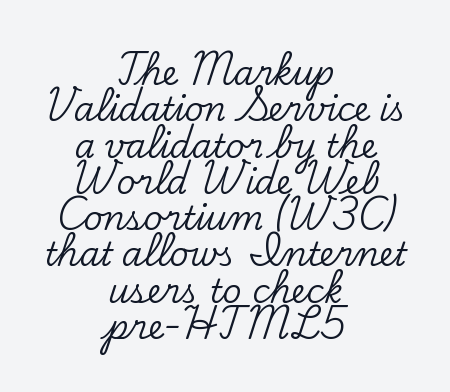
Underline: absent. The designer dialed line spacing down below the default. Character widths vary here, with narrow letters taking less room than wide ones. Leftover space on each line is divided equally before and after the words.
